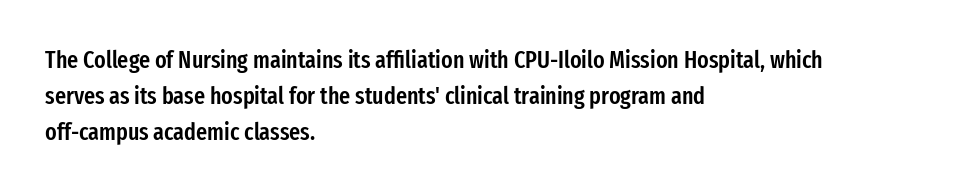
Q: Is the text bold? A: Semi-bold.
Q: Is the text italic (slanted)? A: No, it is upright.
Q: Is the text underlined? A: No.
Q: How is the paragraph aligned? A: Left-aligned.
Q: Is the spacing between letters normal or unusually wide? A: Normal.
Q: Is the spacing between lines tight, normal or loose? A: Normal.
